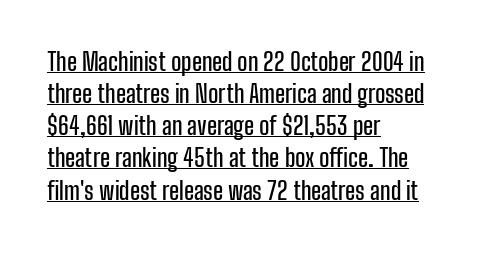
Q: Is the text italic (slanted)? A: No, it is upright.
Q: Is the text underlined? A: Yes.
Q: How is the paragraph aligned? A: Left-aligned.
Q: Is the spacing between letters normal or unusually wide? A: Normal.
Q: Is the spacing between lines tight, normal or loose? A: Normal.
